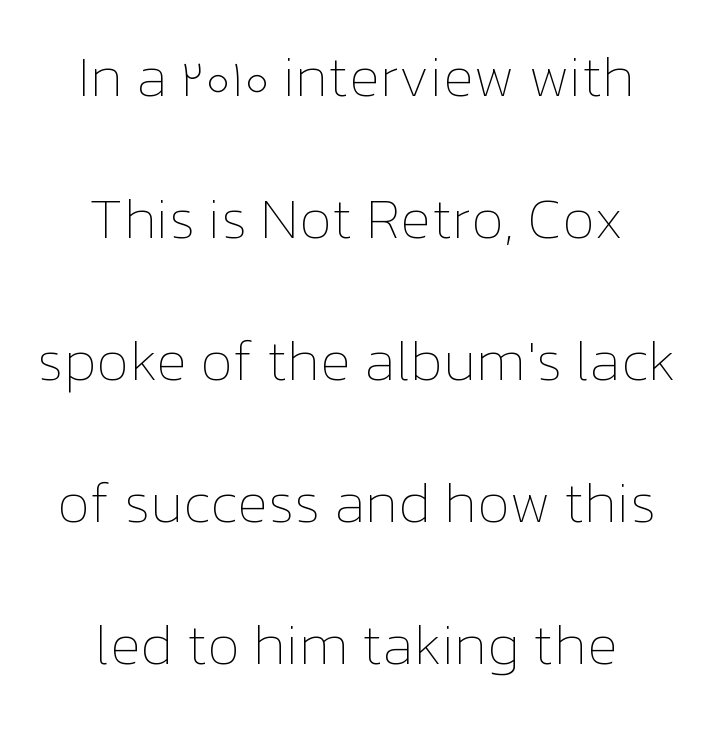
The image shows 57 px thin type, upright; set centered, loose line spacing (2.49x), normal letter spacing, not underlined; low stroke contrast and a medium x-height.
